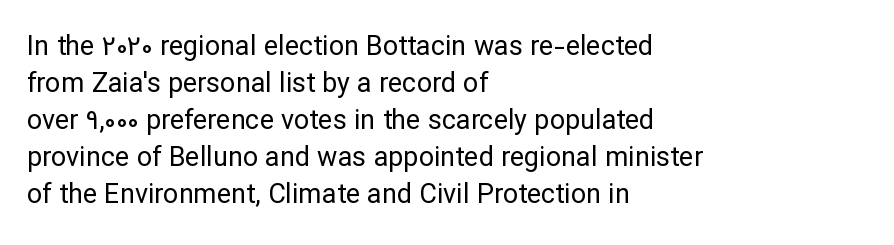
The image shows 27 px text type, upright; set left-aligned, normal line spacing (1.37x), normal letter spacing, not underlined.
